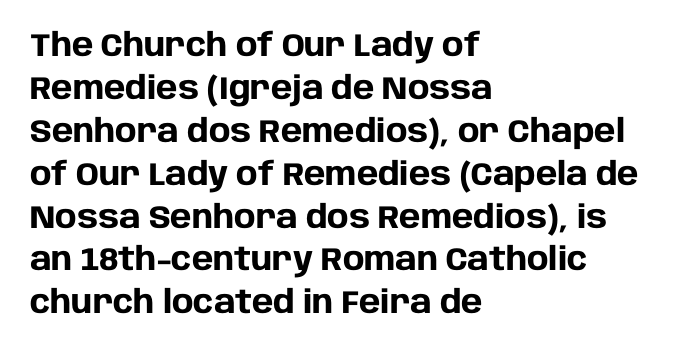
{"serif": "no", "italic": "no", "bold": "yes", "weight": "heavy", "width": "normal", "stroke_contrast": "low", "x_height": "large", "monospaced": "no", "underline": "no", "align": "left", "line_spacing": "normal", "line_spacing_ratio": 1.34, "letter_spacing": "normal", "letter_spacing_em": 0.0, "glyph_px": 32}
